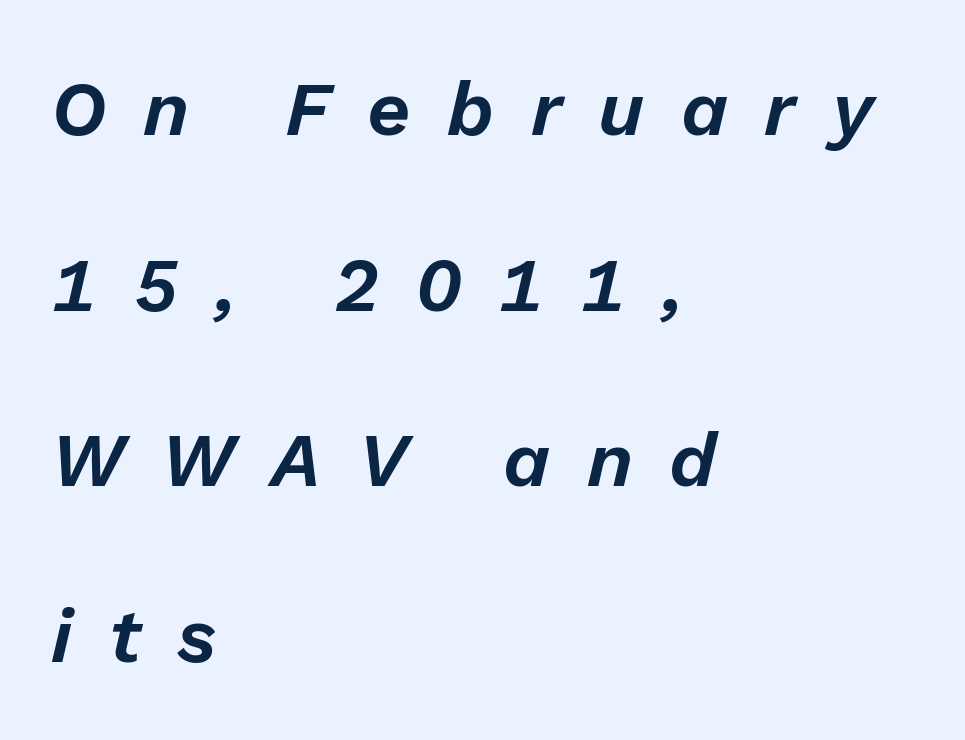
Q: Is the text italic (slanted)? A: Yes, it leans right by about 13 degrees.
Q: Is the text underlined? A: No.
Q: How is the paragraph aligned? A: Left-aligned.
Q: Is the spacing between letters normal or unusually wide? A: Unusually wide.
Q: Is the spacing between lines tight, normal or loose? A: Loose.
Q: Width (condensed, normal, or wide)? A: Normal.
Q: Stroke contrast? A: Low.
Q: x-height? A: Medium.
Q: Monospaced? A: No.
